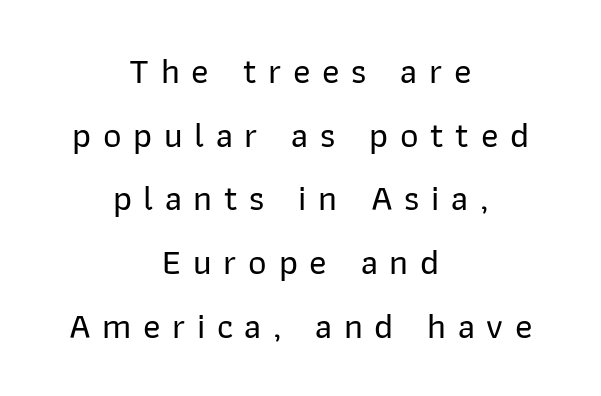
{"serif": "no", "italic": "no", "width": "normal", "stroke_contrast": "low", "x_height": "medium", "monospaced": "no", "underline": "no", "align": "center", "line_spacing_ratio": 1.77, "letter_spacing": "wide", "letter_spacing_em": 0.32, "glyph_px": 36}
